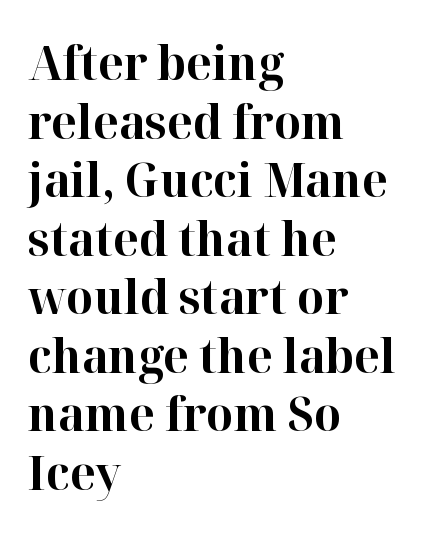
{"serif": "yes", "italic": "no", "bold": "yes", "weight": "bold", "width": "normal", "stroke_contrast": "high", "x_height": "medium", "monospaced": "no", "underline": "no", "align": "left", "line_spacing_ratio": 1.22, "letter_spacing": "normal", "letter_spacing_em": 0.0, "glyph_px": 48}
